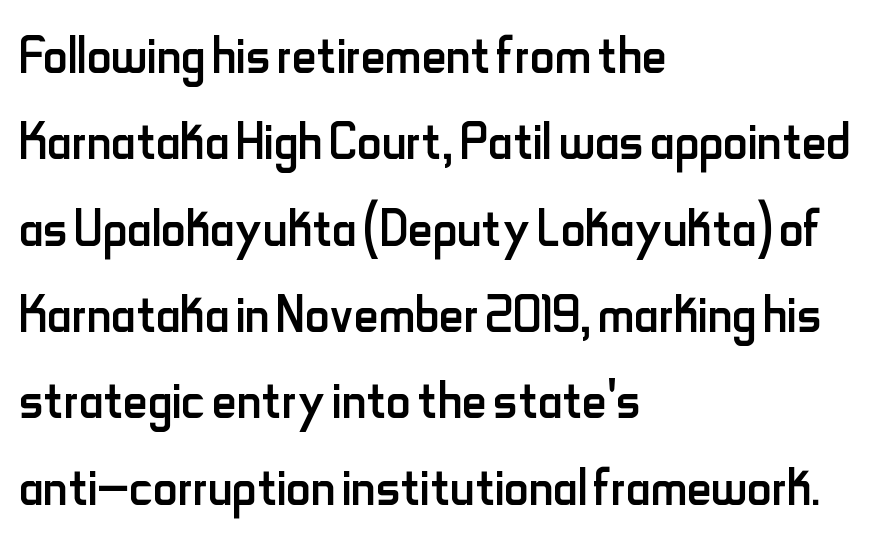
Q: Is the text bold? A: No.
Q: Is the text italic (slanted)? A: No, it is upright.
Q: Is the typeface a serif or a sans-serif typeface? A: Sans-serif.
Q: Is the text underlined? A: No.
Q: How is the paragraph aligned? A: Left-aligned.
Q: Is the spacing between letters normal or unusually wide? A: Normal.
Q: Is the spacing between lines tight, normal or loose? A: Normal.
Q: Width (condensed, normal, or wide)? A: Condensed.
Q: Stroke contrast? A: Low.
Q: x-height? A: Small.
Q: Monospaced? A: No.
